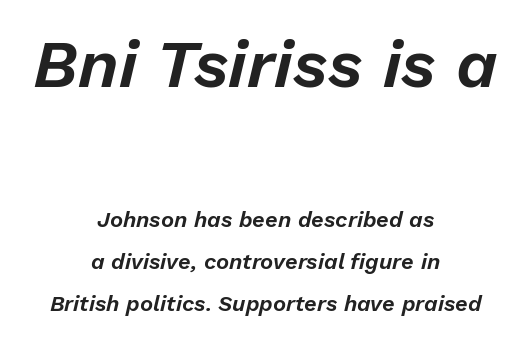
Q: Is the text italic (slanted)? A: Yes, it leans right by about 13 degrees.
Q: Is the text underlined? A: No.
Q: How is the paragraph aligned? A: Centered.
Q: Is the spacing between letters normal or unusually wide? A: Normal.
Q: Is the spacing between lines tight, normal or loose? A: Loose.
Q: Which block of text is set in a larger size, the first (top) or the second (bottom)? A: The first (top) one.
Q: Width (condensed, normal, or wide)? A: Normal.
Q: Stroke contrast? A: Low.
Q: x-height? A: Medium.
Q: Monospaced? A: No.
